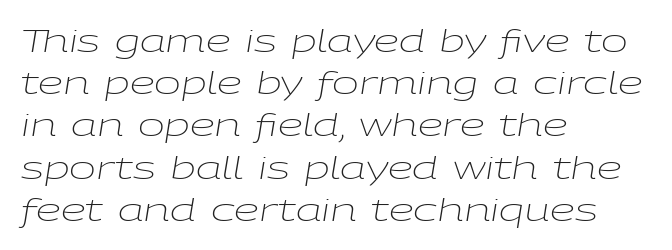
{"italic": "yes", "lean": "right", "slant_degrees": 9, "bold": "no", "weight": "light", "width": "wide", "stroke_contrast": "low", "x_height": "medium", "monospaced": "no", "underline": "no", "align": "left", "line_spacing": "normal", "line_spacing_ratio": 1.32, "letter_spacing": "normal", "letter_spacing_em": 0.0, "glyph_px": 32}
